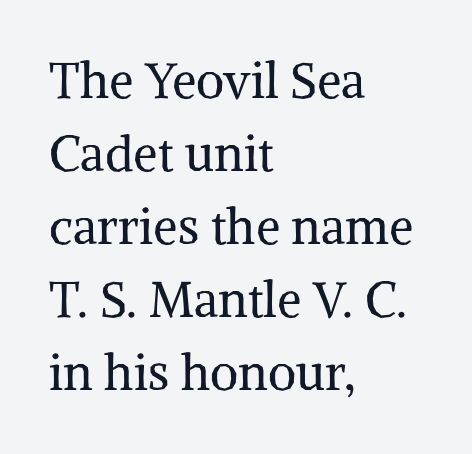
{"serif": "yes", "italic": "no", "bold": "no", "weight": "regular", "width": "normal", "stroke_contrast": "medium", "x_height": "medium", "monospaced": "no", "underline": "no", "align": "left", "line_spacing": "normal", "line_spacing_ratio": 1.49, "letter_spacing": "normal", "letter_spacing_em": 0.0, "glyph_px": 49}
